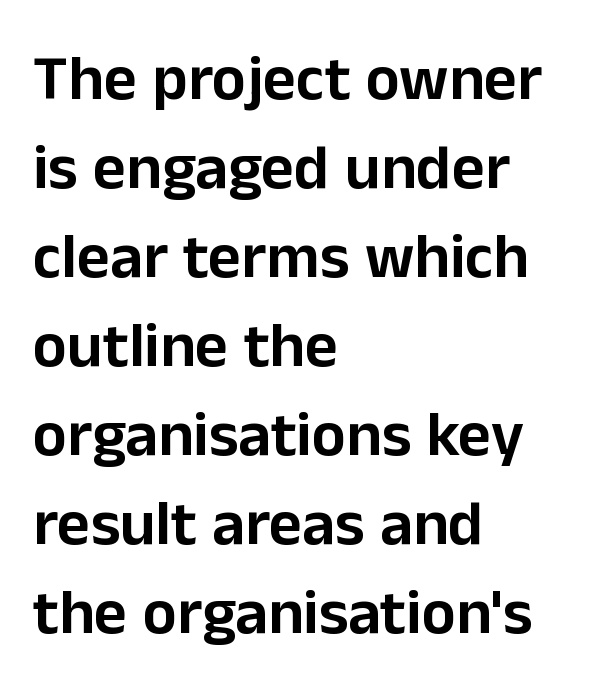
{"serif": "no", "italic": "no", "width": "normal", "stroke_contrast": "low", "x_height": "medium", "monospaced": "no", "underline": "no", "align": "left", "line_spacing": "normal", "line_spacing_ratio": 1.39, "letter_spacing": "normal", "letter_spacing_em": 0.0, "glyph_px": 64}
